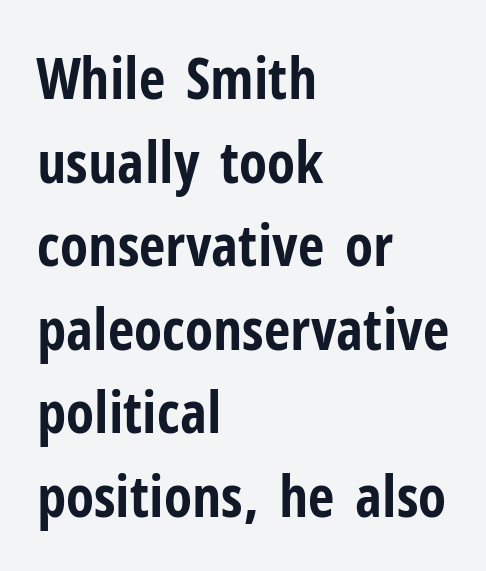
Q: Is the text bold? A: Yes.
Q: Is the text italic (slanted)? A: No, it is upright.
Q: Is the typeface a serif or a sans-serif typeface? A: Sans-serif.
Q: Is the text underlined? A: No.
Q: How is the paragraph aligned? A: Left-aligned.
Q: Is the spacing between letters normal or unusually wide? A: Normal.
Q: Is the spacing between lines tight, normal or loose? A: Normal.
Q: Width (condensed, normal, or wide)? A: Condensed.
Q: Stroke contrast? A: Low.
Q: x-height? A: Medium.
Q: Monospaced? A: No.
